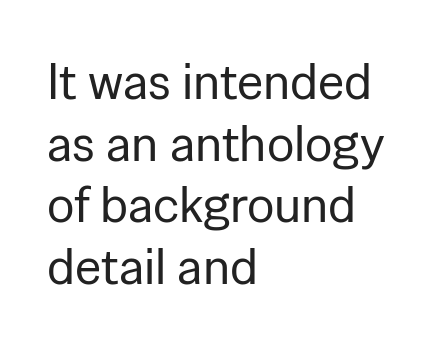
Ascenders rise straight up at ninety degrees. In terms of letterform style, serifs are entirely absent. Rule under the text: the space is simply empty. The rendering uses natural spacing where letterforms have individual widths.
